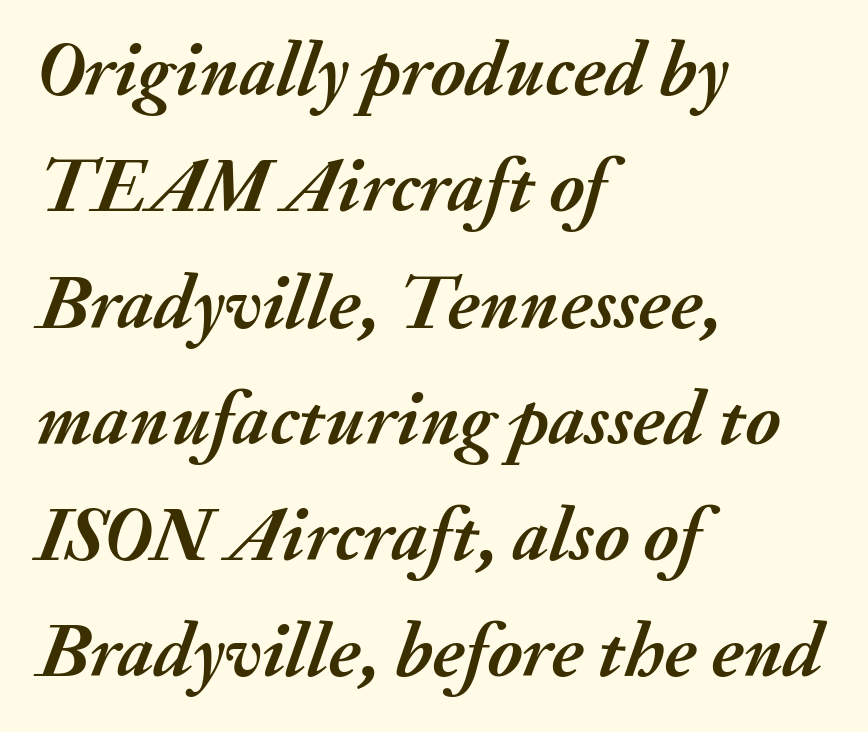
{"italic": "yes", "lean": "right", "slant_degrees": 20, "bold": "yes", "weight": "semibold", "width": "normal", "stroke_contrast": "medium", "x_height": "small", "monospaced": "no", "underline": "no", "align": "left", "line_spacing": "normal", "line_spacing_ratio": 1.51, "letter_spacing": "normal", "letter_spacing_em": 0.0, "glyph_px": 77}
